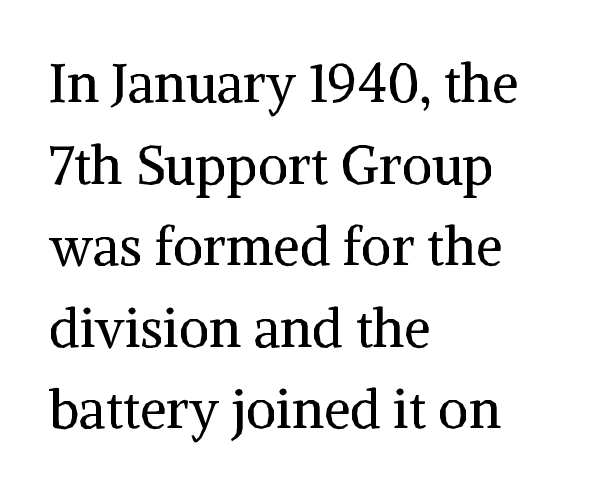
{"serif": "yes", "italic": "no", "bold": "no", "weight": "regular", "width": "normal", "stroke_contrast": "medium", "x_height": "medium", "monospaced": "no", "underline": "no", "align": "left", "line_spacing": "normal", "line_spacing_ratio": 1.54, "letter_spacing": "normal", "letter_spacing_em": 0.0, "glyph_px": 53}
